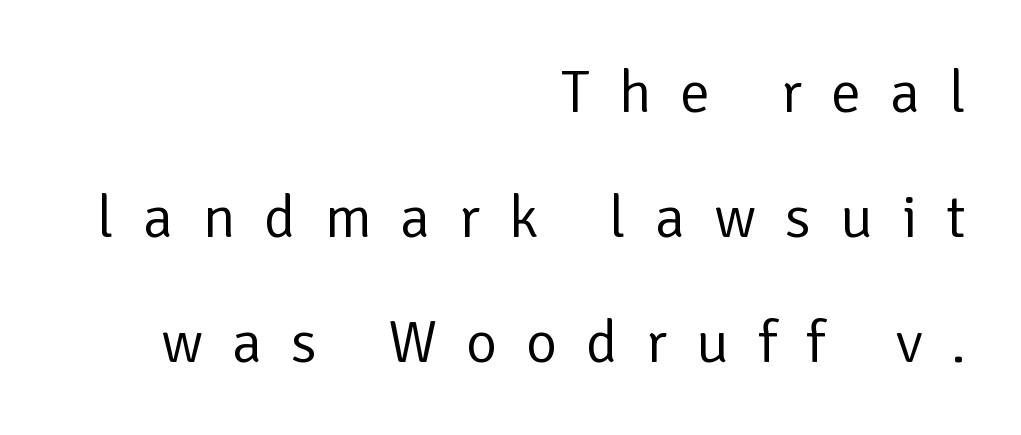
{"serif": "no", "italic": "no", "bold": "no", "weight": "regular", "width": "normal", "stroke_contrast": "low", "x_height": "medium", "monospaced": "no", "underline": "no", "align": "right", "line_spacing": "loose", "line_spacing_ratio": 2.08, "letter_spacing": "wide", "letter_spacing_em": 0.48, "glyph_px": 60}
